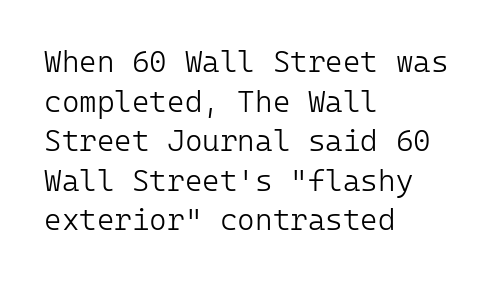
Q: Is the text bold? A: No.
Q: Is the text italic (slanted)? A: No, it is upright.
Q: Is the typeface a serif or a sans-serif typeface? A: Sans-serif.
Q: Is the text underlined? A: No.
Q: How is the paragraph aligned? A: Left-aligned.
Q: Is the spacing between letters normal or unusually wide? A: Normal.
Q: Is the spacing between lines tight, normal or loose? A: Normal.
Q: Width (condensed, normal, or wide)? A: Normal.
Q: Stroke contrast? A: Low.
Q: x-height? A: Medium.
